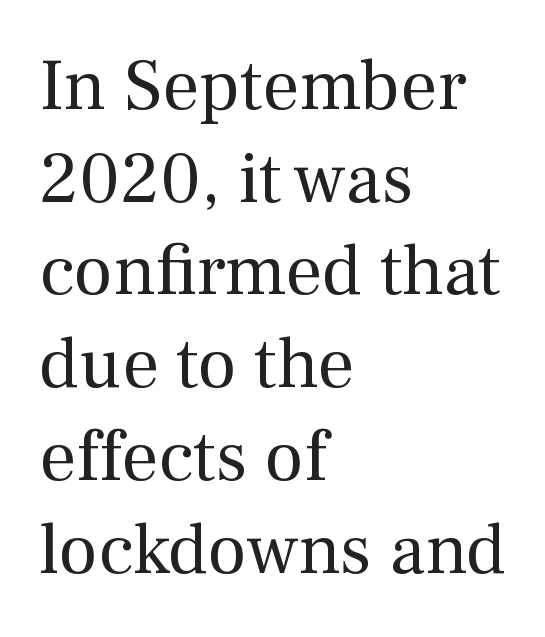
Q: Is the text bold? A: No.
Q: Is the text italic (slanted)? A: No, it is upright.
Q: Is the typeface a serif or a sans-serif typeface? A: Serif.
Q: Is the text underlined? A: No.
Q: How is the paragraph aligned? A: Left-aligned.
Q: Is the spacing between letters normal or unusually wide? A: Normal.
Q: Is the spacing between lines tight, normal or loose? A: Normal.
Q: Width (condensed, normal, or wide)? A: Normal.
Q: Stroke contrast? A: Medium.
Q: x-height? A: Medium.
Q: Monospaced? A: No.
